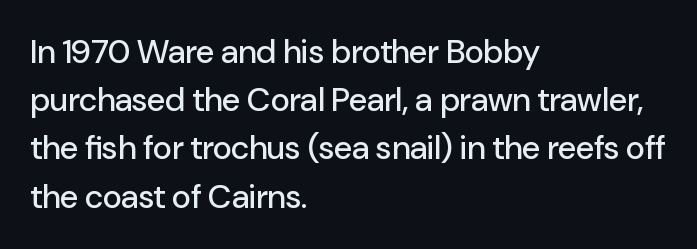
{"serif": "no", "italic": "no", "width": "normal", "stroke_contrast": "low", "x_height": "medium", "monospaced": "no", "underline": "no", "align": "left", "line_spacing": "normal", "line_spacing_ratio": 1.46, "letter_spacing": "normal", "letter_spacing_em": 0.0, "glyph_px": 33}
